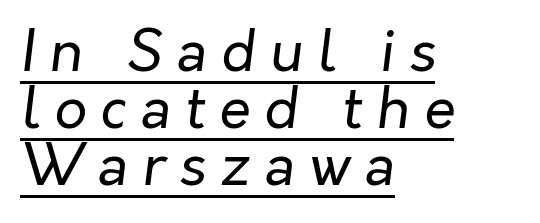
The image shows 57 px regular-weight type, italic (leaning right); set left-aligned, tight line spacing (1.0x), unusually wide letter spacing (+0.25 em), underlined; low stroke contrast and a medium x-height.
